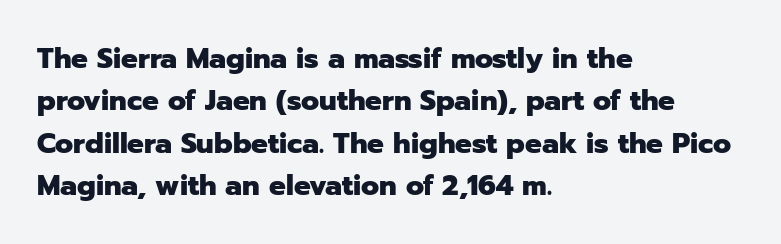
{"serif": "no", "italic": "no", "bold": "yes", "weight": "heavy", "width": "normal", "stroke_contrast": "low", "x_height": "medium", "monospaced": "no", "underline": "no", "align": "left", "line_spacing": "normal", "line_spacing_ratio": 1.51, "letter_spacing": "normal", "letter_spacing_em": 0.0, "glyph_px": 28}
